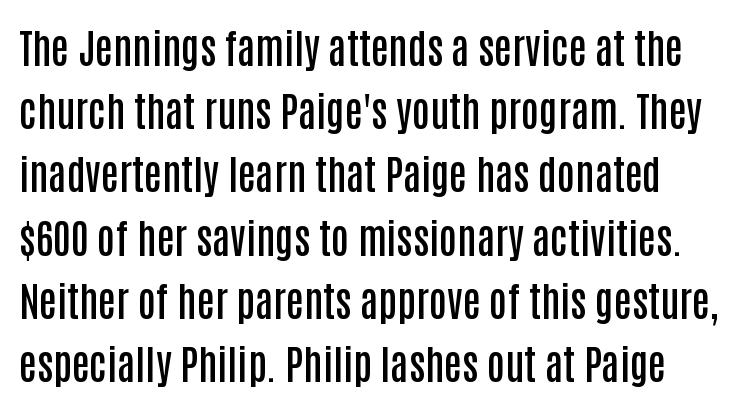
Q: Is the text bold? A: Semi-bold.
Q: Is the text italic (slanted)? A: No, it is upright.
Q: Is the typeface a serif or a sans-serif typeface? A: Sans-serif.
Q: Is the text underlined? A: No.
Q: Is the spacing between letters normal or unusually wide? A: Normal.
Q: Is the spacing between lines tight, normal or loose? A: Normal.
Q: Width (condensed, normal, or wide)? A: Condensed.
Q: Stroke contrast? A: Low.
Q: x-height? A: Large.
Q: Monospaced? A: No.
